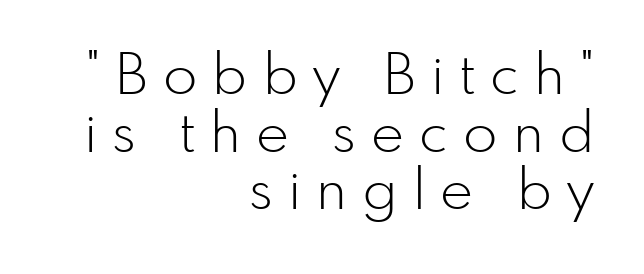
Q: Is the text bold? A: No.
Q: Is the text italic (slanted)? A: No, it is upright.
Q: Is the typeface a serif or a sans-serif typeface? A: Sans-serif.
Q: Is the text underlined? A: No.
Q: How is the paragraph aligned? A: Right-aligned.
Q: Is the spacing between letters normal or unusually wide? A: Unusually wide.
Q: Is the spacing between lines tight, normal or loose? A: Tight.
Q: Width (condensed, normal, or wide)? A: Normal.
Q: Stroke contrast? A: Low.
Q: x-height? A: Small.
Q: Monospaced? A: No.
